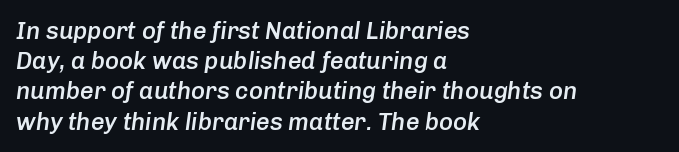
Q: Is the text bold? A: Semi-bold.
Q: Is the text italic (slanted)? A: Yes, it leans right by about 8 degrees.
Q: Is the text underlined? A: No.
Q: How is the paragraph aligned? A: Left-aligned.
Q: Is the spacing between letters normal or unusually wide? A: Normal.
Q: Is the spacing between lines tight, normal or loose? A: Normal.
